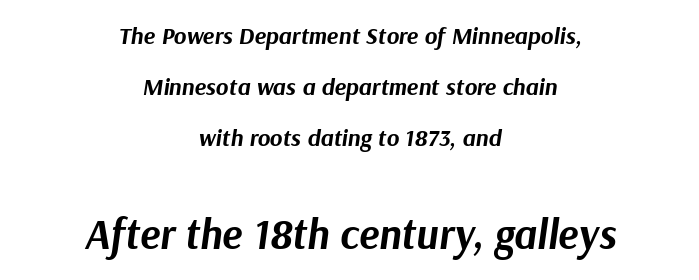
Q: Is the text bold? A: Yes.
Q: Is the text italic (slanted)? A: Yes, it leans right by about 9 degrees.
Q: Is the text underlined? A: No.
Q: How is the paragraph aligned? A: Centered.
Q: Is the spacing between letters normal or unusually wide? A: Normal.
Q: Is the spacing between lines tight, normal or loose? A: Loose.
Q: Which block of text is set in a larger size, the first (top) or the second (bottom)? A: The second (bottom) one.
Q: Width (condensed, normal, or wide)? A: Normal.
Q: Stroke contrast? A: Medium.
Q: x-height? A: Medium.
Q: Monospaced? A: No.
